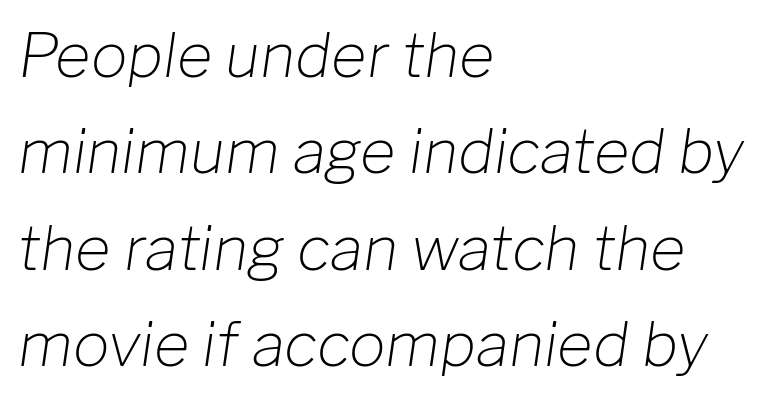
Q: Is the text bold? A: No.
Q: Is the text italic (slanted)? A: Yes, it leans right by about 8 degrees.
Q: Is the text underlined? A: No.
Q: How is the paragraph aligned? A: Left-aligned.
Q: Is the spacing between letters normal or unusually wide? A: Normal.
Q: Is the spacing between lines tight, normal or loose? A: Normal.
Q: Width (condensed, normal, or wide)? A: Normal.
Q: Stroke contrast? A: Low.
Q: x-height? A: Medium.
Q: Monospaced? A: No.
